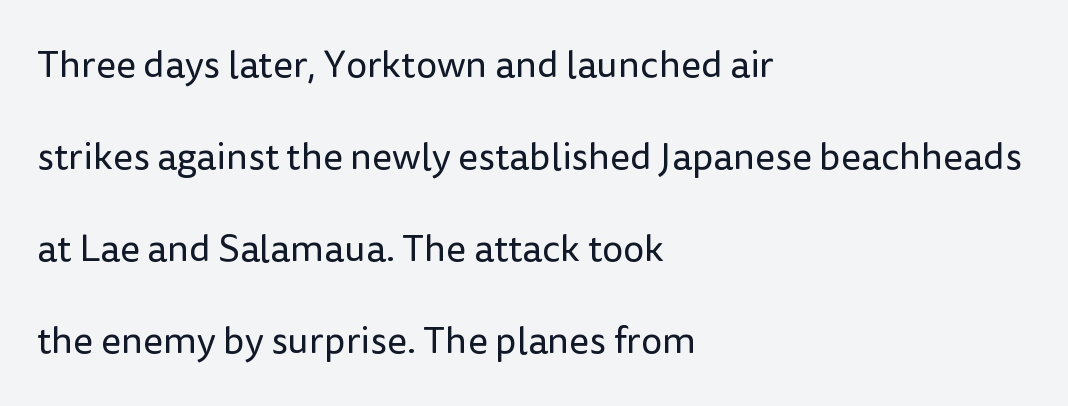
Q: Is the text bold? A: No.
Q: Is the text italic (slanted)? A: No, it is upright.
Q: Is the typeface a serif or a sans-serif typeface? A: Sans-serif.
Q: Is the text underlined? A: No.
Q: How is the paragraph aligned? A: Left-aligned.
Q: Is the spacing between letters normal or unusually wide? A: Normal.
Q: Is the spacing between lines tight, normal or loose? A: Loose.
Q: Width (condensed, normal, or wide)? A: Normal.
Q: Stroke contrast? A: Low.
Q: x-height? A: Medium.
Q: Monospaced? A: No.
